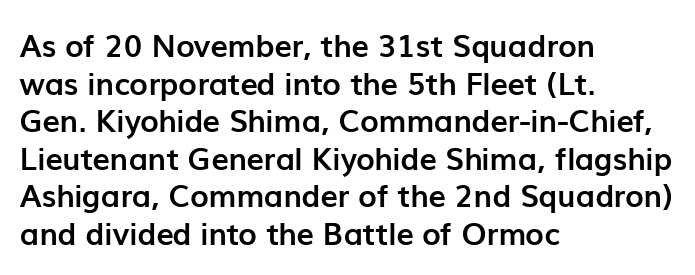
{"serif": "no", "italic": "no", "bold": "yes", "weight": "semibold", "width": "normal", "stroke_contrast": "low", "x_height": "medium", "monospaced": "no", "underline": "no", "align": "left", "line_spacing_ratio": 1.21, "letter_spacing": "normal", "letter_spacing_em": 0.0, "glyph_px": 31}
